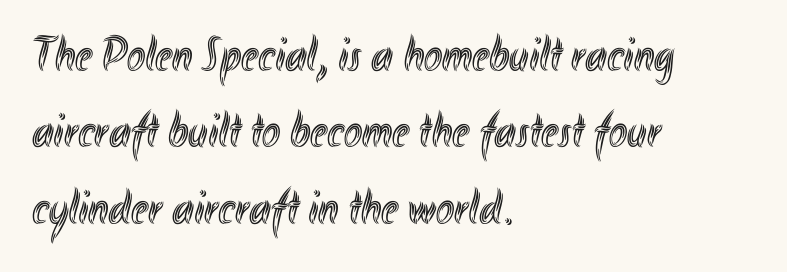
Q: Is the text italic (slanted)? A: Yes.
Q: Is the text underlined? A: No.
Q: How is the paragraph aligned? A: Left-aligned.
Q: Is the spacing between letters normal or unusually wide? A: Normal.
Q: Is the spacing between lines tight, normal or loose? A: Normal.
Q: Width (condensed, normal, or wide)? A: Condensed.
Q: x-height? A: Small.
Q: Monospaced? A: No.
